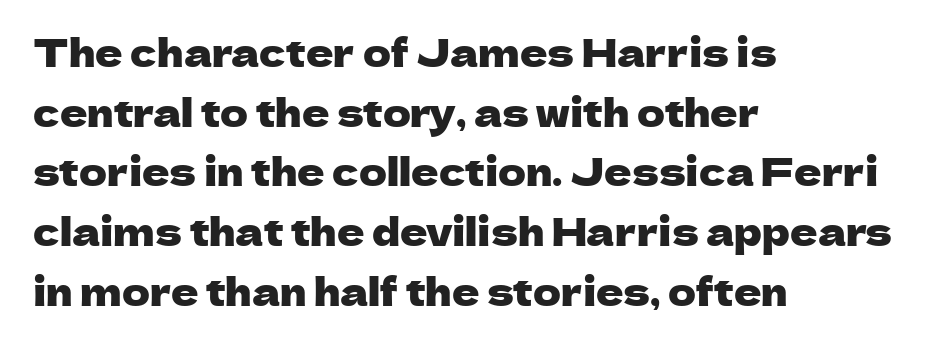
Upright lettering throughout. Line beginnings align vertically; line endings do not. Regarding serifs, this sample does without them. Spacing verdict: proportional, widths tailored to each character. Underline: absent. Words appear dense and cohesive because spacing is normal.
